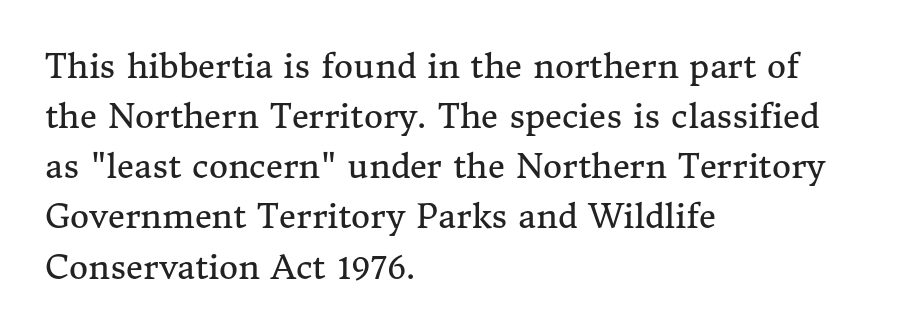
{"serif": "yes", "italic": "no", "bold": "no", "weight": "regular", "width": "normal", "stroke_contrast": "medium", "x_height": "medium", "monospaced": "no", "underline": "no", "align": "left", "line_spacing": "normal", "line_spacing_ratio": 1.52, "letter_spacing": "normal", "letter_spacing_em": 0.0, "glyph_px": 33}
